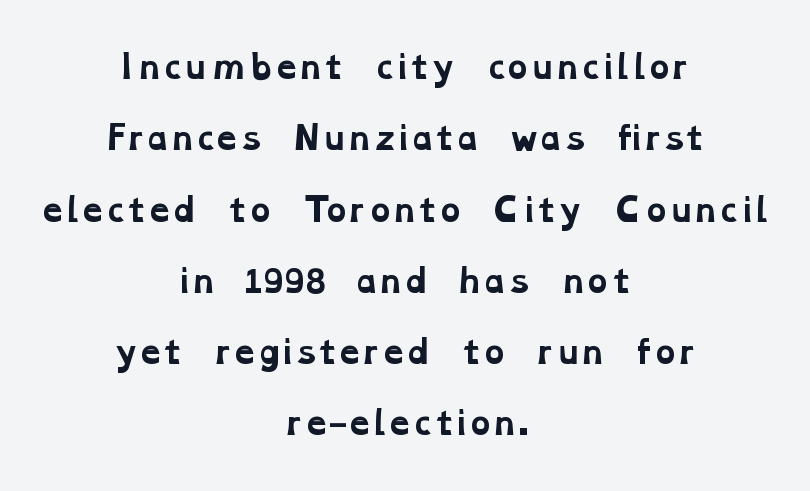
The image shows 31 px bold, wide serif type; set centered, loose line spacing (2.3x), normal letter spacing, not underlined; low stroke contrast and a medium x-height.
